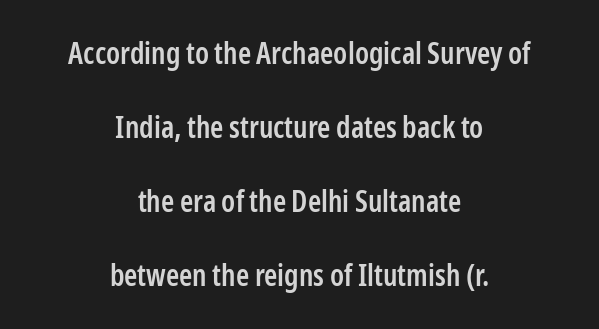
{"serif": "no", "italic": "no", "bold": "semi", "weight": "semibold", "width": "condensed", "stroke_contrast": "low", "x_height": "medium", "monospaced": "no", "underline": "no", "align": "center", "line_spacing": "loose", "line_spacing_ratio": 2.47, "letter_spacing": "normal", "letter_spacing_em": 0.0, "glyph_px": 30}
